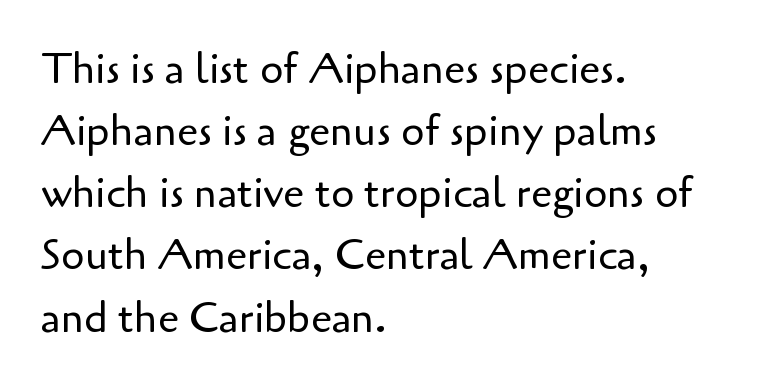
{"serif": "no", "italic": "no", "bold": "no", "weight": "regular", "width": "normal", "stroke_contrast": "low", "x_height": "small", "monospaced": "no", "underline": "no", "align": "left", "line_spacing": "normal", "line_spacing_ratio": 1.48, "letter_spacing": "normal", "letter_spacing_em": 0.0, "glyph_px": 42}
